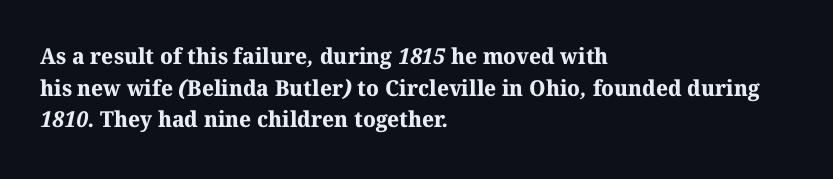
Q: Is the text bold? A: Yes.
Q: Is the text underlined? A: No.
Q: How is the paragraph aligned? A: Left-aligned.
Q: Is the spacing between letters normal or unusually wide? A: Normal.
Q: Is the spacing between lines tight, normal or loose? A: Normal.
